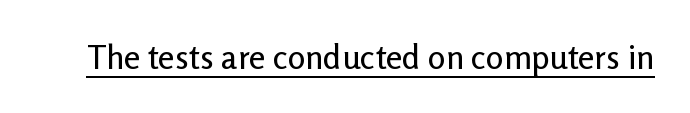
Q: Is the text italic (slanted)? A: No, it is upright.
Q: Is the typeface a serif or a sans-serif typeface? A: Sans-serif.
Q: Is the text underlined? A: Yes.
Q: Is the spacing between letters normal or unusually wide? A: Normal.
Q: Width (condensed, normal, or wide)? A: Normal.
Q: Stroke contrast? A: Low.
Q: x-height? A: Medium.
Q: Monospaced? A: No.
